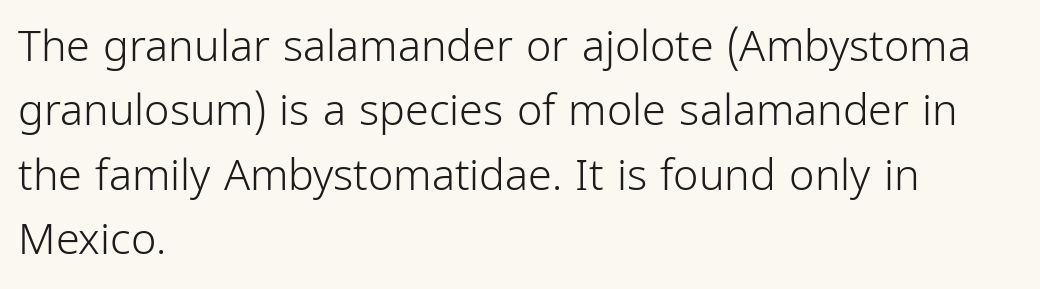
The ragged edge is on the right, which tells us the setting is flush left. Honestly, there is no underline to notice here at all. Vertical stems look standard width or narrower in stroke. Ordinary non-slanted type is in use. This rendering employs a face without finishing strokes, i.e., a sans-serif.
